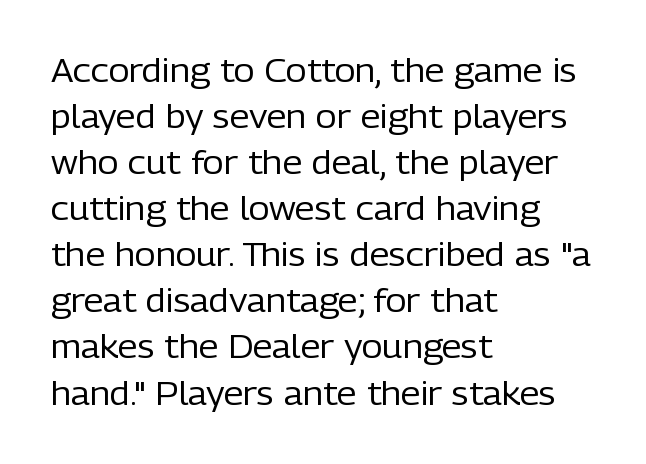
The font family rendered here belongs to the sans-serif group. Note the varied advance widths — an 'i' is clearly narrower than an 'm'. Bare-footed words on every line. The horizontal fit of the characters is conventional and even.
